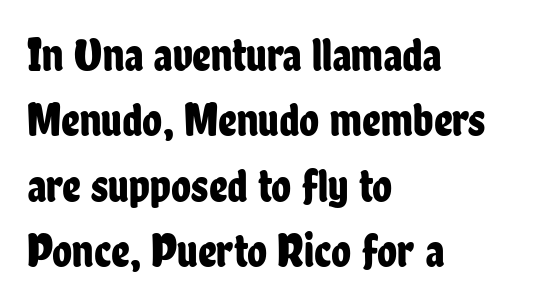
The image shows 46 px condensed sans-serif type, upright; set left-aligned, normal line spacing (1.42x), normal letter spacing, not underlined; low stroke contrast and a medium x-height.
